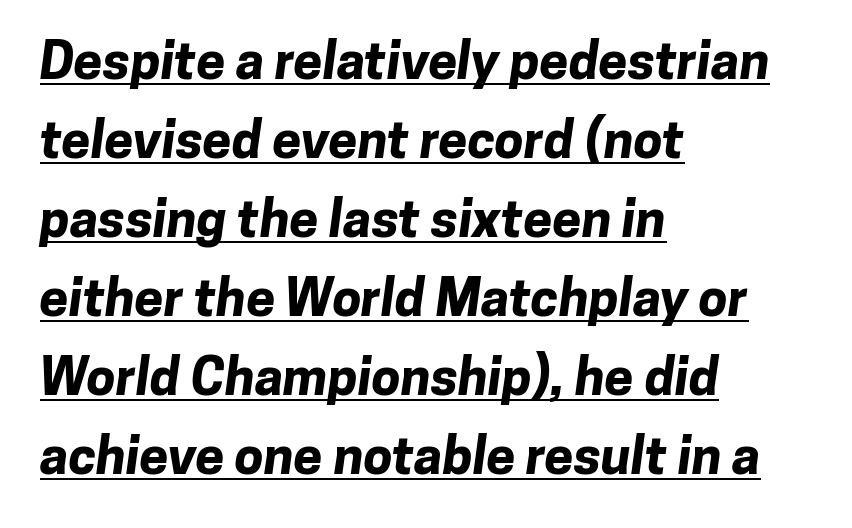
The image shows 52 px bold sans-serif type; set left-aligned, normal line spacing (1.52x), normal letter spacing, underlined; low stroke contrast and a medium x-height.
